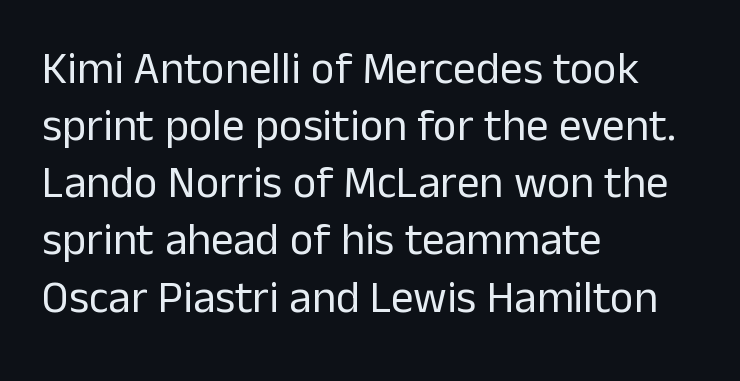
Q: Is the text bold? A: No.
Q: Is the text italic (slanted)? A: No, it is upright.
Q: Is the typeface a serif or a sans-serif typeface? A: Sans-serif.
Q: Is the text underlined? A: No.
Q: How is the paragraph aligned? A: Left-aligned.
Q: Is the spacing between letters normal or unusually wide? A: Normal.
Q: Is the spacing between lines tight, normal or loose? A: Normal.
Q: Width (condensed, normal, or wide)? A: Normal.
Q: Stroke contrast? A: Low.
Q: x-height? A: Medium.
Q: Monospaced? A: No.
